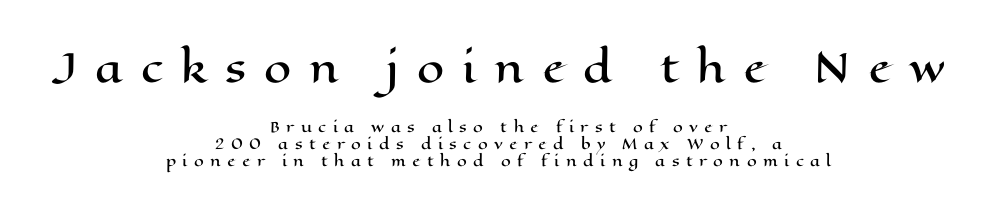
Inter-character spacing is expanded well beyond the font's built-in metrics. The face used here is proportionally spaced, like ordinary book or web type. The string is rendered with underlining switched off. The composition opens big and finishes small.
